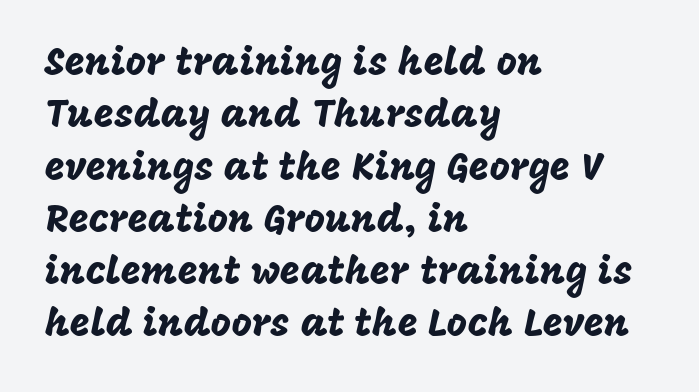
The image shows 39 px sans-serif type; set left-aligned, normal line spacing (1.34x), normal letter spacing, not underlined; low stroke contrast and a large x-height.
